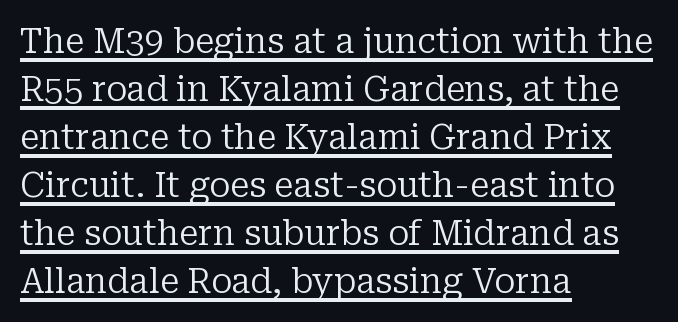
This sample is left-justified, so line endings fall wherever the words run out. The rendering uses a moderate line-height, typical for paragraphs. The font family rendered here belongs to the serif group. Has an underline been added? It has.
